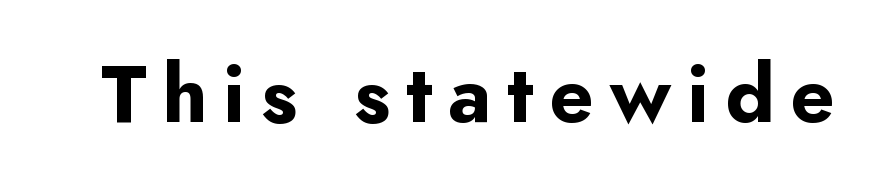
{"serif": "no", "italic": "no", "bold": "yes", "weight": "bold", "width": "normal", "stroke_contrast": "low", "x_height": "small", "monospaced": "no", "underline": "no", "letter_spacing": "wide", "letter_spacing_em": 0.2, "glyph_px": 80}
